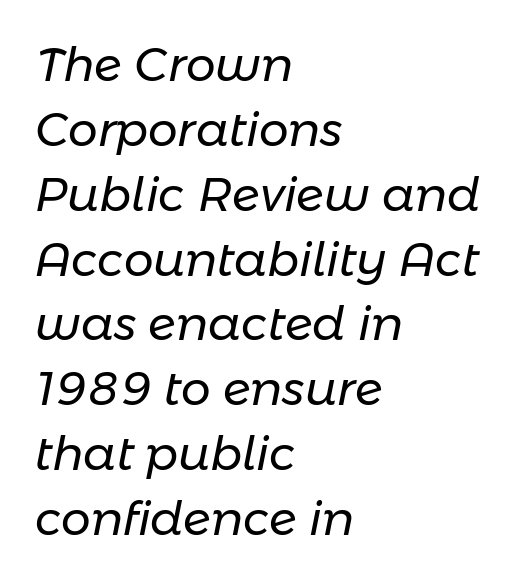
Q: Is the text bold? A: No.
Q: Is the text italic (slanted)? A: Yes, it leans right by about 11 degrees.
Q: Is the text underlined? A: No.
Q: How is the paragraph aligned? A: Left-aligned.
Q: Is the spacing between letters normal or unusually wide? A: Normal.
Q: Is the spacing between lines tight, normal or loose? A: Normal.
Q: Width (condensed, normal, or wide)? A: Normal.
Q: Stroke contrast? A: Low.
Q: x-height? A: Medium.
Q: Monospaced? A: No.
